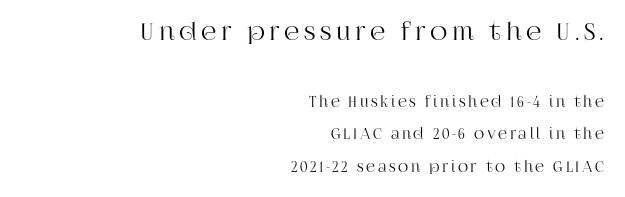
Is there much room between lines? Yes — plenty of vertical air separates them. Posture: straight, roman, zero tilt. The passage shown begins with its larger block and ends with its smaller one. The glyphs are unaccompanied by any horizontal stroke below them.
